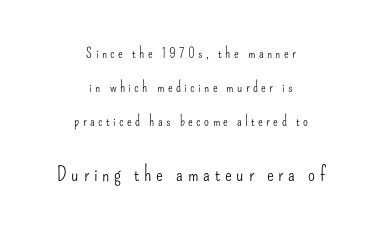
The image shows 20 px text type, upright; set centered, loose line spacing (2.42x), unusually wide letter spacing (+0.24 em), not underlined; the second (bottom) block is 1.43x larger.
